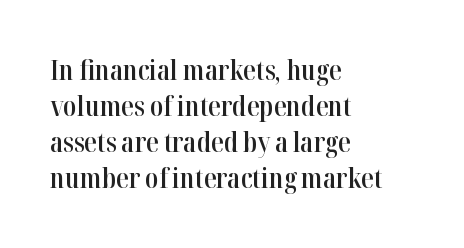
The image shows 28 px semibold, condensed serif type, upright; set left-aligned, normal line spacing (1.29x), normal letter spacing, not underlined; high stroke contrast and a medium x-height.
